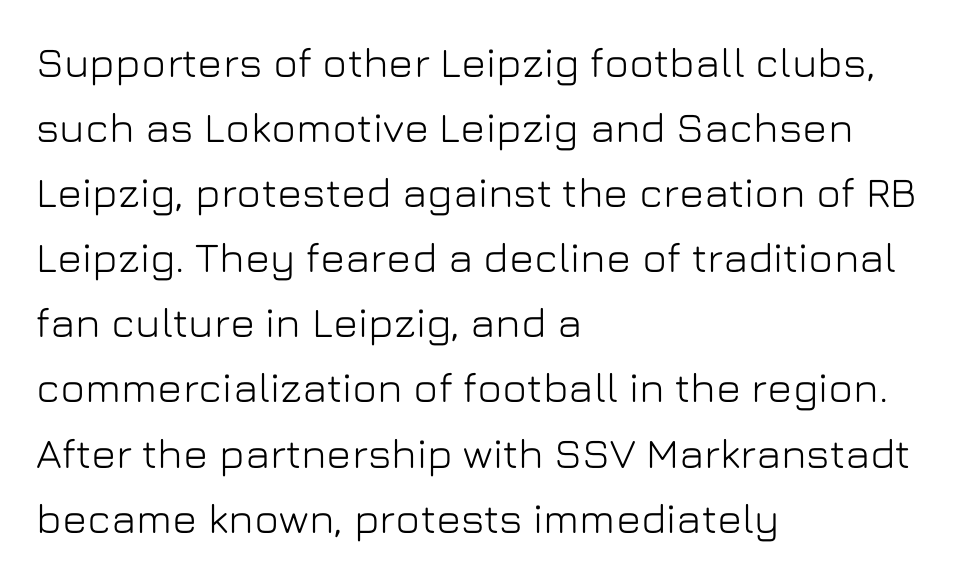
{"serif": "no", "italic": "no", "width": "normal", "stroke_contrast": "low", "x_height": "medium", "monospaced": "no", "underline": "no", "align": "left", "line_spacing": "normal", "line_spacing_ratio": 1.55, "letter_spacing": "normal", "letter_spacing_em": 0.0, "glyph_px": 42}
